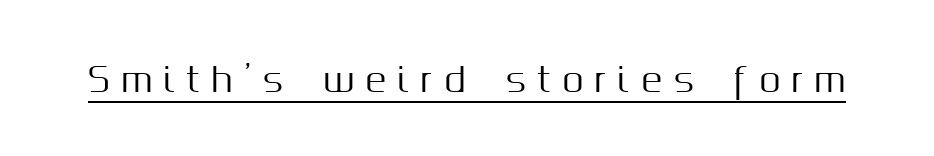
The image shows 34 px sans-serif type, upright; set unusually wide letter spacing (+0.34 em), underlined; medium stroke contrast and a medium x-height.
